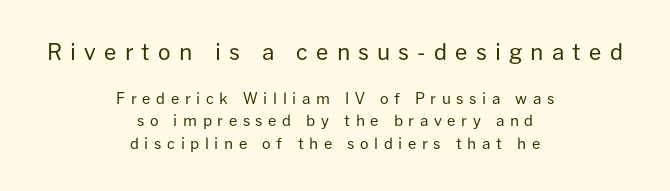
{"italic": "no", "bold": "no", "underline": "no", "align": "center", "line_spacing": "normal", "line_spacing_ratio": 1.5, "letter_spacing": "wide", "letter_spacing_em": 0.37, "larger_block": "first", "size_ratio": 1.47, "glyph_px": 22}
